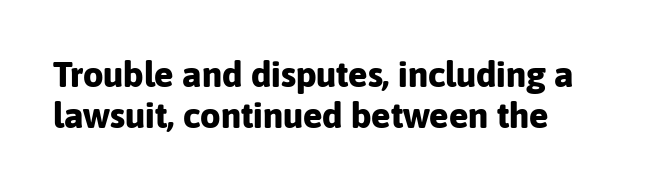
The rendering uses a small line-height, squeezing the rows. The rendering uses natural spacing where letterforms have individual widths. The space beneath each line is pristine and unruled. The type is set solid horizontally, with unmodified tracking.
